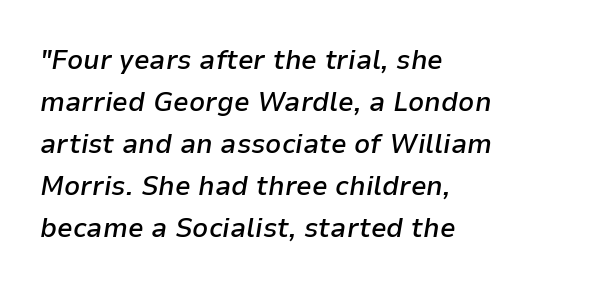
Q: Is the text bold? A: Semi-bold.
Q: Is the text italic (slanted)? A: Yes, it leans right by about 9 degrees.
Q: Is the text underlined? A: No.
Q: How is the paragraph aligned? A: Left-aligned.
Q: Is the spacing between letters normal or unusually wide? A: Normal.
Q: Is the spacing between lines tight, normal or loose? A: Normal.
Q: Width (condensed, normal, or wide)? A: Normal.
Q: Stroke contrast? A: Low.
Q: x-height? A: Medium.
Q: Monospaced? A: No.
